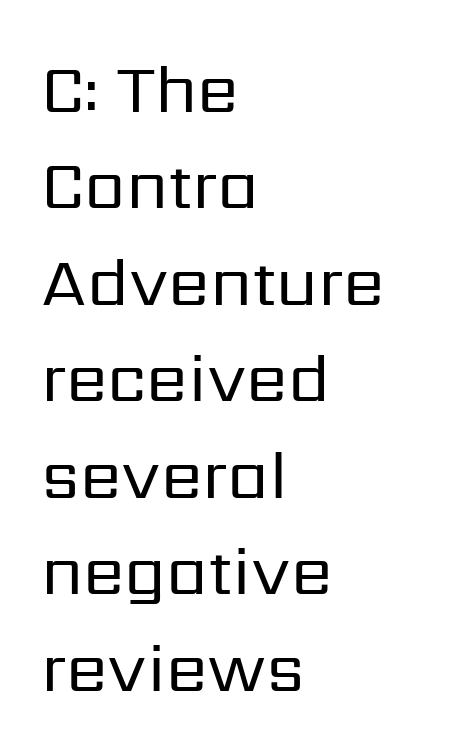
{"serif": "no", "italic": "no", "bold": "no", "weight": "regular", "width": "normal", "stroke_contrast": "low", "x_height": "medium", "monospaced": "no", "underline": "no", "align": "left", "line_spacing": "normal", "line_spacing_ratio": 1.44, "letter_spacing": "normal", "letter_spacing_em": 0.0, "glyph_px": 67}
